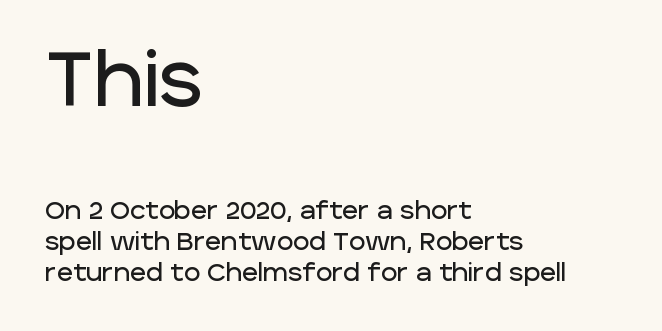
The image shows 76 px sans-serif type, upright; set left-aligned, line spacing 1.23x, normal letter spacing, not underlined; the first (top) block is 3.04x larger; low stroke contrast and a large x-height.
